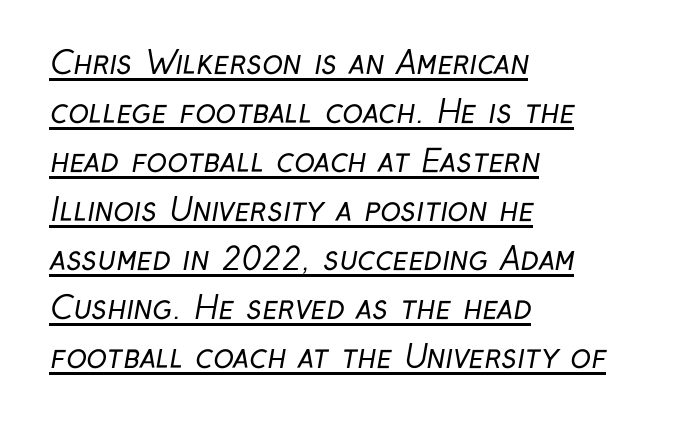
Q: Is the text bold? A: No.
Q: Is the typeface a serif or a sans-serif typeface? A: Sans-serif.
Q: Is the text underlined? A: Yes.
Q: How is the paragraph aligned? A: Left-aligned.
Q: Is the spacing between letters normal or unusually wide? A: Normal.
Q: Is the spacing between lines tight, normal or loose? A: Normal.
Q: Width (condensed, normal, or wide)? A: Condensed.
Q: Stroke contrast? A: Low.
Q: x-height? A: Medium.
Q: Monospaced? A: No.
